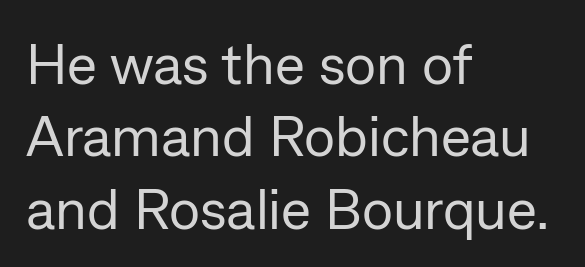
Rendered with straight, roman letterforms. The paragraph has a hard left edge and a soft right edge. No heavy texture on the line: the type isn't bold. Letter spacing: default.
